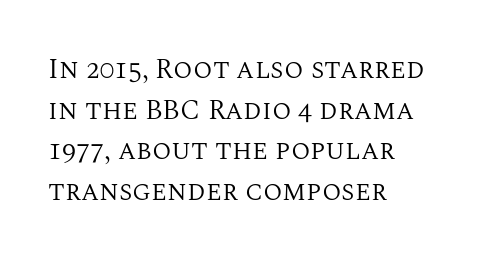
{"serif": "yes", "italic": "no", "bold": "no", "weight": "regular", "width": "normal", "stroke_contrast": "medium", "x_height": "large", "monospaced": "no", "underline": "no", "align": "left", "line_spacing": "normal", "line_spacing_ratio": 1.45, "letter_spacing": "normal", "letter_spacing_em": 0.0, "glyph_px": 28}
